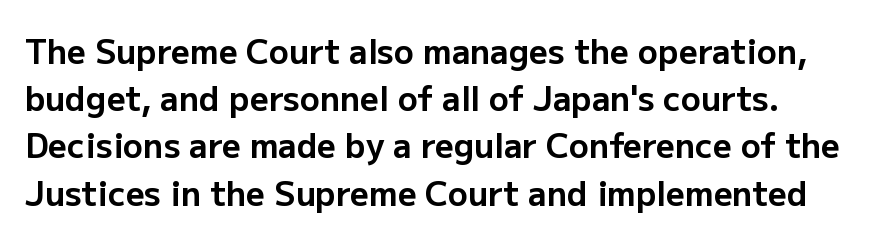
{"serif": "no", "italic": "no", "bold": "yes", "weight": "bold", "width": "normal", "stroke_contrast": "low", "x_height": "medium", "monospaced": "no", "underline": "no", "line_spacing": "normal", "line_spacing_ratio": 1.43, "letter_spacing": "normal", "letter_spacing_em": 0.0, "glyph_px": 33}
